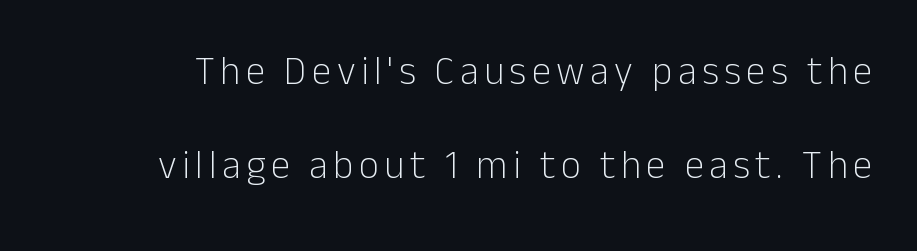
The image shows 39 px light sans-serif type, upright; set loose line spacing (2.4x), not underlined; low stroke contrast and a medium x-height.
